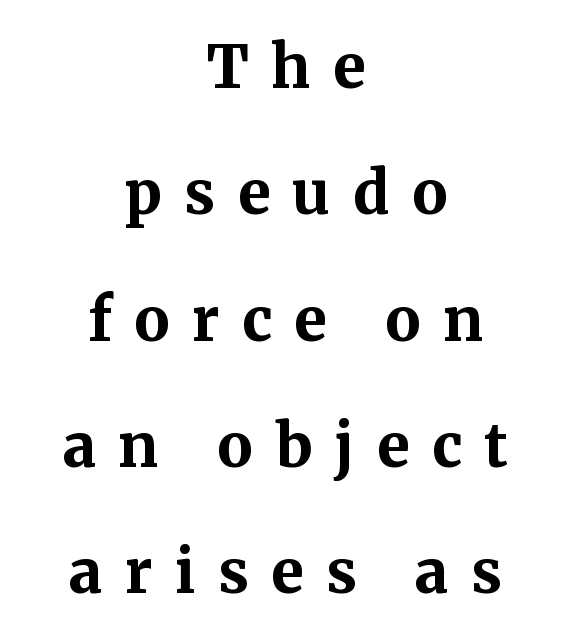
Q: Is the text bold? A: Yes.
Q: Is the text italic (slanted)? A: No, it is upright.
Q: Is the typeface a serif or a sans-serif typeface? A: Serif.
Q: Is the text underlined? A: No.
Q: How is the paragraph aligned? A: Centered.
Q: Is the spacing between letters normal or unusually wide? A: Unusually wide.
Q: Is the spacing between lines tight, normal or loose? A: Loose.
Q: Width (condensed, normal, or wide)? A: Normal.
Q: Stroke contrast? A: Medium.
Q: x-height? A: Medium.
Q: Monospaced? A: No.
